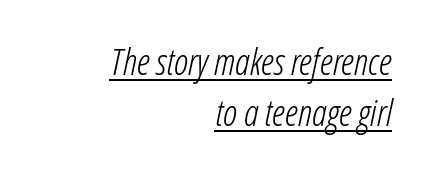
The image shows 37 px light, condensed type, italic (leaning right); set right-aligned, normal line spacing (1.37x), normal letter spacing, underlined; low stroke contrast and a medium x-height.
